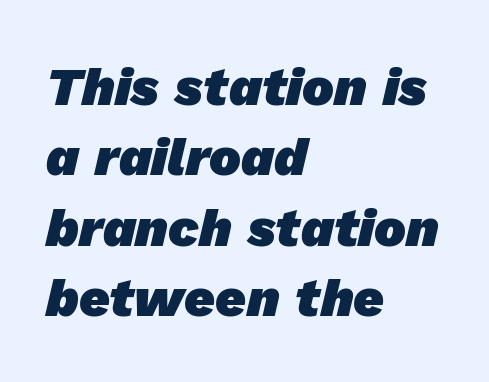
Whoever set this chose a conventional vertical rhythm. Here the designer chose a conventional face with non-uniform glyph widths. This sample is left-justified, so line endings fall wherever the words run out. Quick note: underline off. Serifs: no, the terminals of the letterforms are clean.
